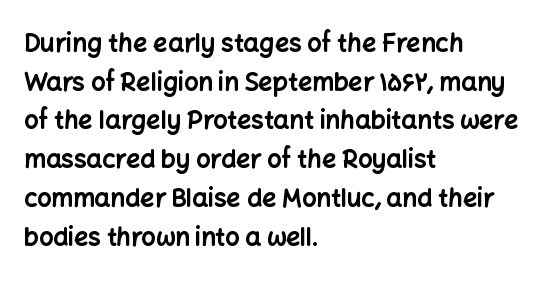
The image shows 25 px bold type, upright; set left-aligned, normal line spacing (1.55x), normal letter spacing, not underlined.
